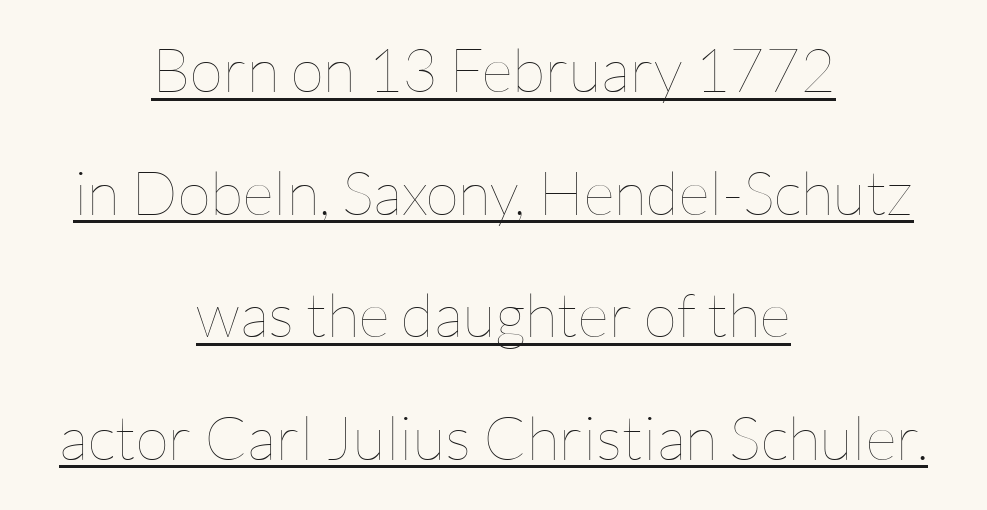
The image shows 61 px thin type, upright; set centered, loose line spacing (2.01x), normal letter spacing, underlined; low stroke contrast and a medium x-height.
